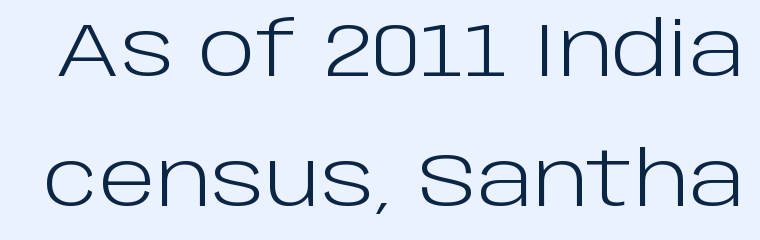
{"serif": "no", "italic": "no", "bold": "no", "weight": "light", "width": "normal", "stroke_contrast": "low", "x_height": "large", "monospaced": "no", "underline": "no", "line_spacing_ratio": 1.73, "letter_spacing": "normal", "letter_spacing_em": 0.0, "glyph_px": 75}
